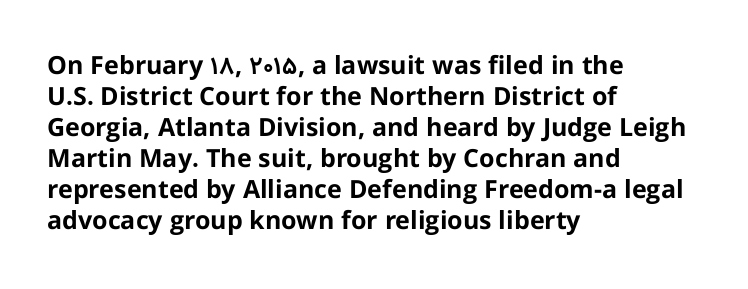
The image shows 25 px bold type, upright; set left-aligned, line spacing 1.24x, normal letter spacing, not underlined.
